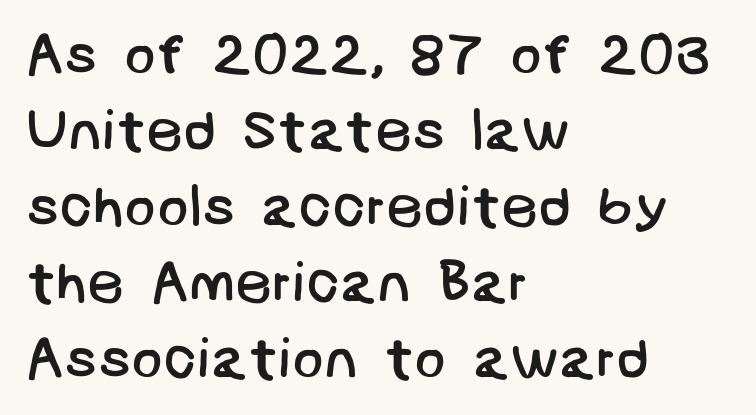
The image shows 58 px regular-weight sans-serif type; set left-aligned, normal line spacing (1.31x), normal letter spacing, not underlined; low stroke contrast and a large x-height.
